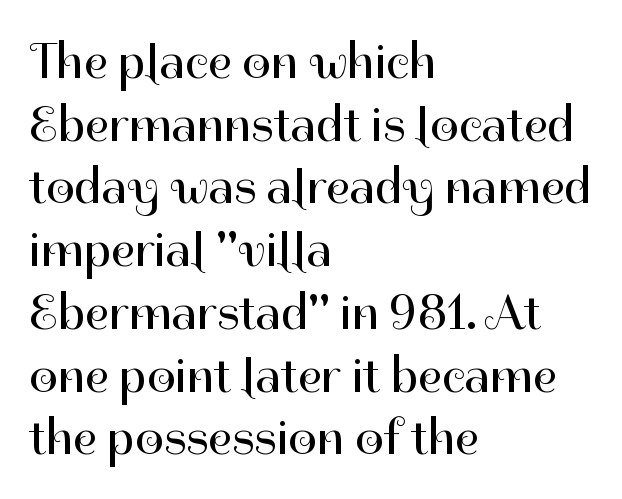
The image shows 51 px regular-weight sans-serif type, upright; set left-aligned, line spacing 1.23x, normal letter spacing, not underlined; high stroke contrast and a medium x-height.
